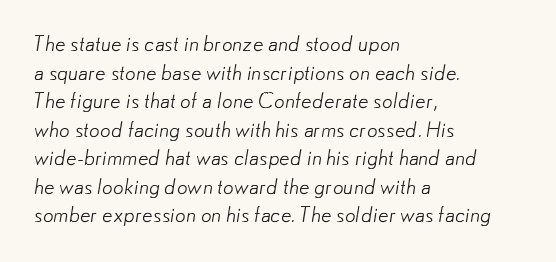
The designer left line spacing at the default. A typesetter would call this zero additional tracking. Nothing heavy about these letters — not bold at all. The passage is arranged the way most books set body copy — flush left.
